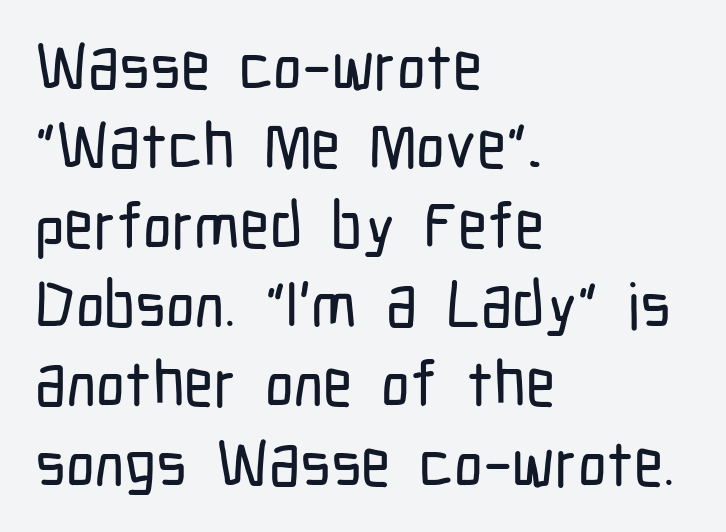
Q: Is the text italic (slanted)? A: No, it is upright.
Q: Is the typeface a serif or a sans-serif typeface? A: Sans-serif.
Q: Is the text underlined? A: No.
Q: How is the paragraph aligned? A: Left-aligned.
Q: Is the spacing between letters normal or unusually wide? A: Normal.
Q: Width (condensed, normal, or wide)? A: Condensed.
Q: Stroke contrast? A: Low.
Q: x-height? A: Medium.
Q: Monospaced? A: No.
